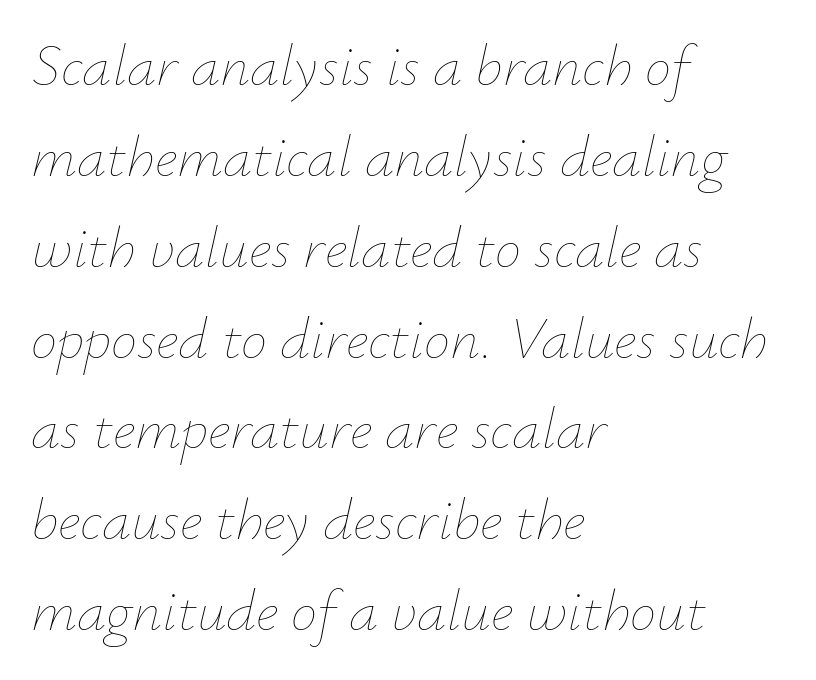
The image shows 59 px thin type, italic (leaning right); set left-aligned, normal line spacing (1.54x), normal letter spacing, not underlined; low stroke contrast and a small x-height.
